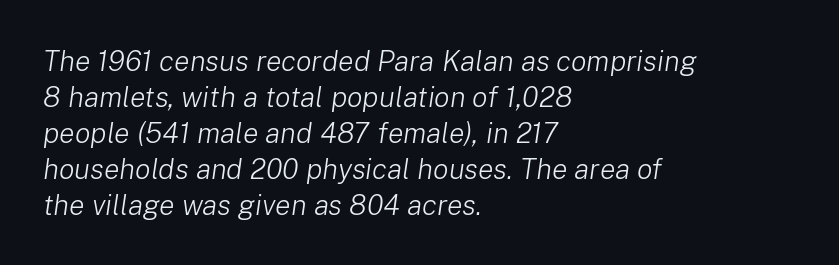
{"italic": "yes", "lean": "right", "slant_degrees": 8, "bold": "no", "weight": "light", "width": "normal", "stroke_contrast": "low", "x_height": "medium", "monospaced": "no", "underline": "no", "align": "left", "line_spacing_ratio": 1.24, "letter_spacing": "normal", "letter_spacing_em": 0.0, "glyph_px": 29}
